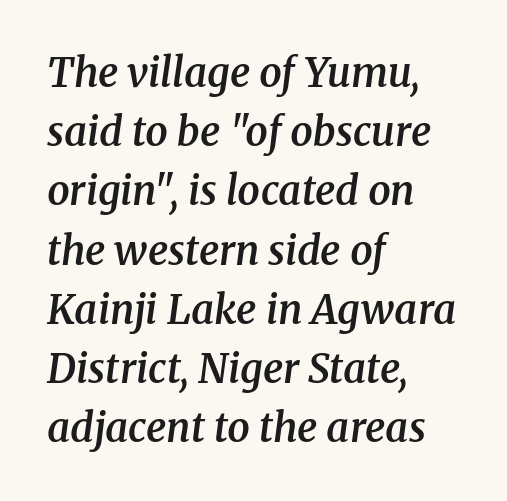
{"serif": "yes", "italic": "yes", "lean": "right", "slant_degrees": 8, "bold": "semi", "weight": "semibold", "width": "normal", "stroke_contrast": "medium", "x_height": "medium", "monospaced": "no", "underline": "no", "align": "left", "line_spacing": "normal", "line_spacing_ratio": 1.48, "letter_spacing": "normal", "letter_spacing_em": 0.0, "glyph_px": 40}
